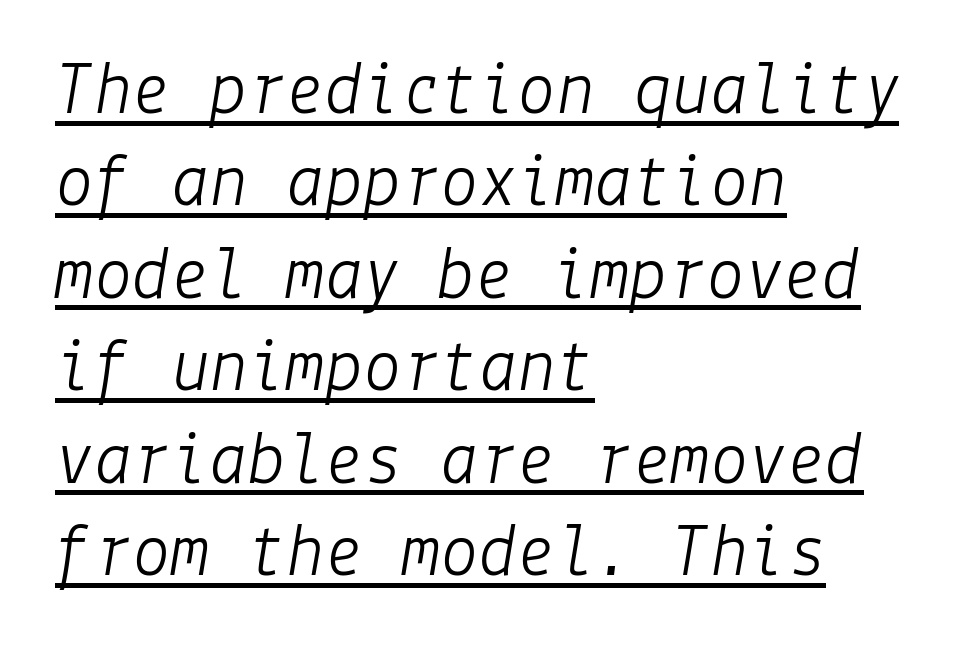
Q: Is the text bold? A: No.
Q: Is the text italic (slanted)? A: Yes, it leans right by about 9 degrees.
Q: Is the text underlined? A: Yes.
Q: How is the paragraph aligned? A: Left-aligned.
Q: Is the spacing between letters normal or unusually wide? A: Normal.
Q: Width (condensed, normal, or wide)? A: Normal.
Q: Stroke contrast? A: Low.
Q: x-height? A: Medium.
